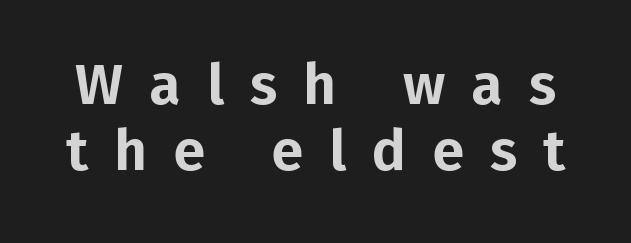
Spacing verdict: proportional, widths tailored to each character. Anything drawn beneath the words? Only blank space. Interline gaps are noticeably narrow in this sample. Words appear elongated and porous because spacing is wide. These lines are composed in type without serifs.
